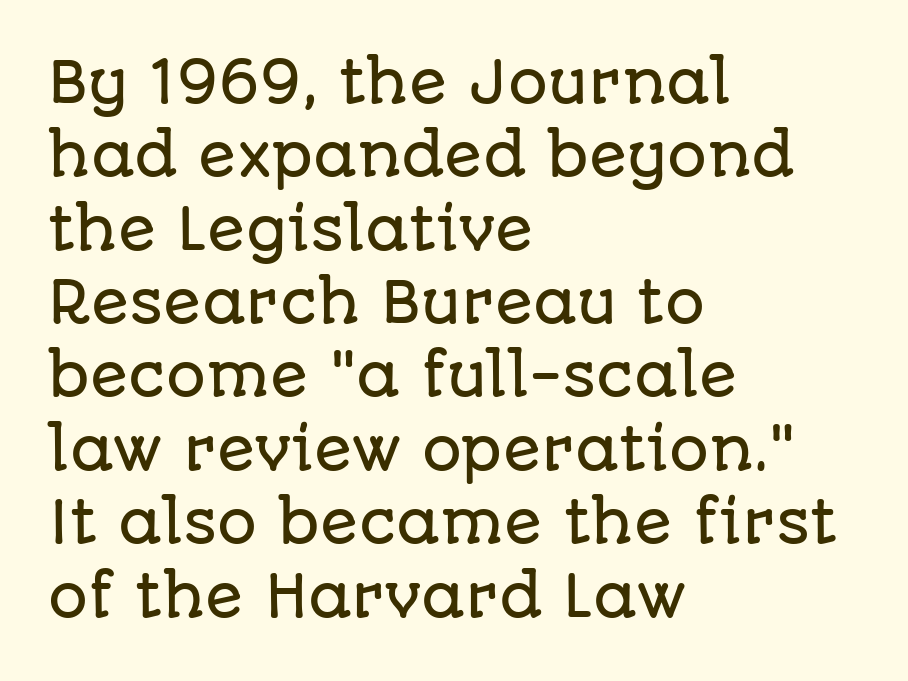
Q: Is the text italic (slanted)? A: No, it is upright.
Q: Is the typeface a serif or a sans-serif typeface? A: Sans-serif.
Q: Is the text underlined? A: No.
Q: How is the paragraph aligned? A: Left-aligned.
Q: Is the spacing between letters normal or unusually wide? A: Normal.
Q: Is the spacing between lines tight, normal or loose? A: Normal.
Q: Width (condensed, normal, or wide)? A: Normal.
Q: Stroke contrast? A: Low.
Q: x-height? A: Large.
Q: Monospaced? A: No.
